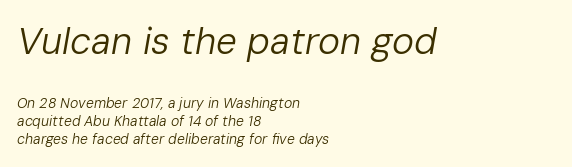
The image shows 37 px regular-weight type, italic (leaning right); set left-aligned, normal line spacing (1.29x), normal letter spacing, not underlined; the first (top) block is 2.64x larger; low stroke contrast and a medium x-height.
